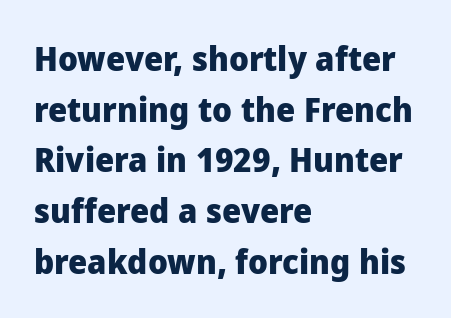
Here the designer chose a conventional face with non-uniform glyph widths. The type is set solid horizontally, with unmodified tracking. The area under the type is left untouched. Every row of glyphs begins at an identical x-position on the left. Students, observe: this is what conventionally led text looks like. Set as a true bold cut, around the 700 mark.
